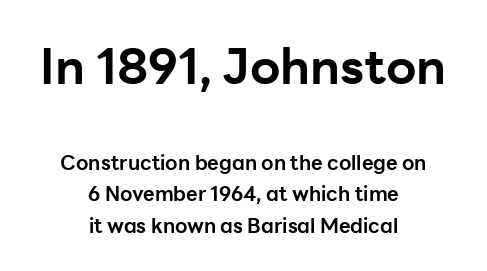
{"serif": "no", "italic": "no", "bold": "yes", "weight": "bold", "width": "normal", "stroke_contrast": "low", "x_height": "medium", "monospaced": "no", "underline": "no", "align": "center", "line_spacing": "normal", "line_spacing_ratio": 1.58, "letter_spacing": "normal", "letter_spacing_em": 0.0, "larger_block": "first", "size_ratio": 2.45, "glyph_px": 49}
